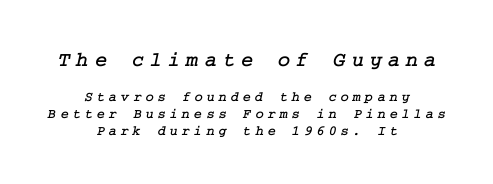
Q: Is the text underlined? A: No.
Q: How is the paragraph aligned? A: Centered.
Q: Is the spacing between letters normal or unusually wide? A: Unusually wide.
Q: Which block of text is set in a larger size, the first (top) or the second (bottom)? A: The first (top) one.
